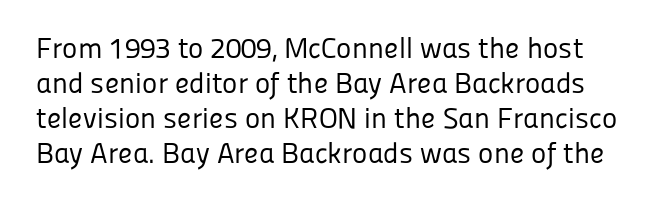
Compared with typical body copy, the letter spacing here is the same. Spacing verdict: proportional, widths tailored to each character. A sans-serif font was chosen for this passage. You can tell it's not italic because the verticals are truly vertical. A bare baseline throughout the passage. Weight: regular or lighter.
